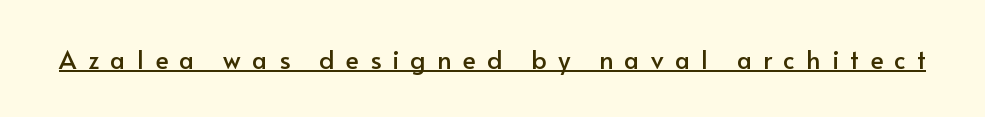
{"italic": "no", "underline": "yes", "letter_spacing": "wide", "letter_spacing_em": 0.45, "glyph_px": 25}
